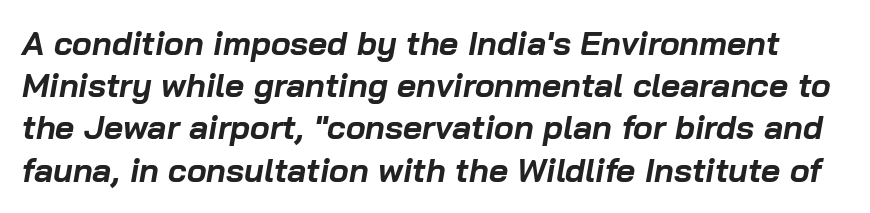
Q: Is the text bold? A: Yes.
Q: Is the text italic (slanted)? A: Yes, it leans right by about 10 degrees.
Q: Is the text underlined? A: No.
Q: Is the spacing between letters normal or unusually wide? A: Normal.
Q: Is the spacing between lines tight, normal or loose? A: Normal.
Q: Width (condensed, normal, or wide)? A: Normal.
Q: Stroke contrast? A: Low.
Q: x-height? A: Medium.
Q: Monospaced? A: No.
